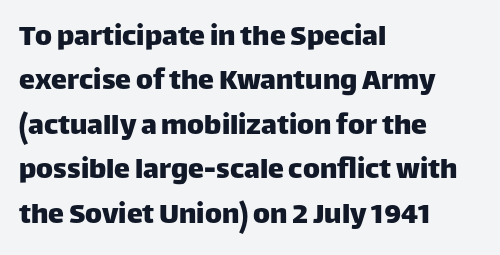
The image shows 32 px sans-serif type, upright; set left-aligned, normal line spacing (1.39x), normal letter spacing, not underlined; low stroke contrast and a large x-height.
